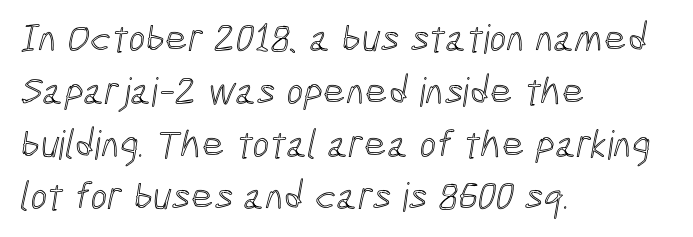
Short note: letters normally spaced. The typesetter chose a ragged-right arrangement here. Here the designer chose a conventional face with non-uniform glyph widths. The space between consecutive lines is moderate. Each row of text sits above clean, open space.
